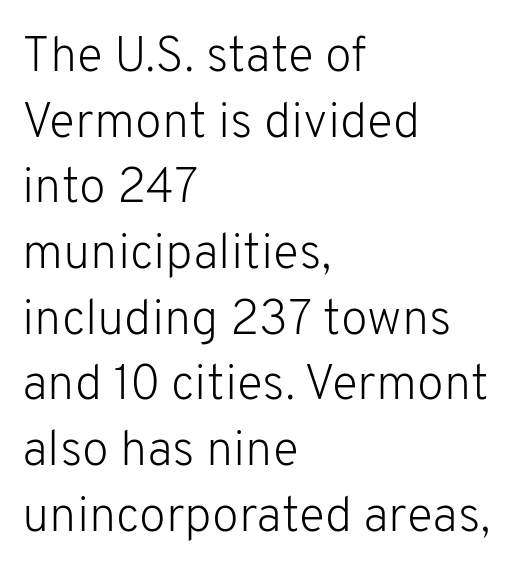
The image shows 49 px light sans-serif type, upright; set left-aligned, normal line spacing (1.34x), normal letter spacing, not underlined; low stroke contrast and a medium x-height.
